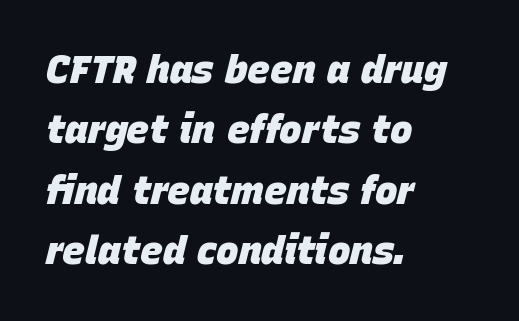
The image shows 38 px heavy type, italic (leaning right); set left-aligned, normal line spacing (1.59x), normal letter spacing, not underlined; low stroke contrast and a large x-height.
